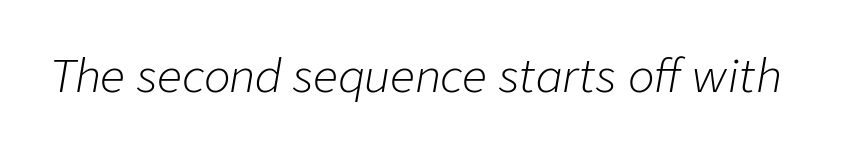
{"italic": "yes", "lean": "right", "slant_degrees": 9, "bold": "no", "weight": "light", "width": "normal", "stroke_contrast": "low", "x_height": "medium", "monospaced": "no", "underline": "no", "letter_spacing": "normal", "letter_spacing_em": 0.0, "glyph_px": 44}
